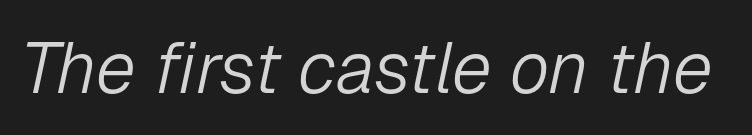
Do the characters align in a grid? No, the font is proportional. The letterforms sit at book weight or below. The space directly below the letters is spotless. Honestly, the letter spacing is just normal — you wouldn't notice it. Looking at the ascenders, they clearly lean.
